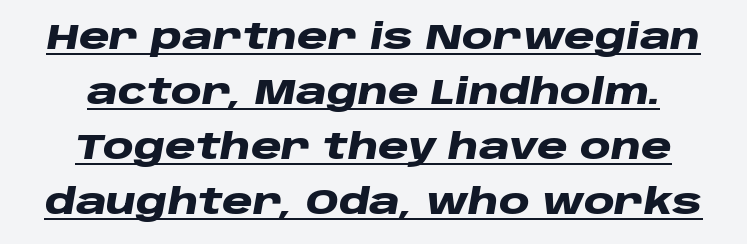
Q: Is the text bold? A: Yes.
Q: Is the text italic (slanted)? A: Yes, it leans right by about 10 degrees.
Q: Is the text underlined? A: Yes.
Q: How is the paragraph aligned? A: Centered.
Q: Is the spacing between letters normal or unusually wide? A: Normal.
Q: Is the spacing between lines tight, normal or loose? A: Normal.
Q: Width (condensed, normal, or wide)? A: Wide.
Q: Stroke contrast? A: Low.
Q: x-height? A: Large.
Q: Monospaced? A: No.
